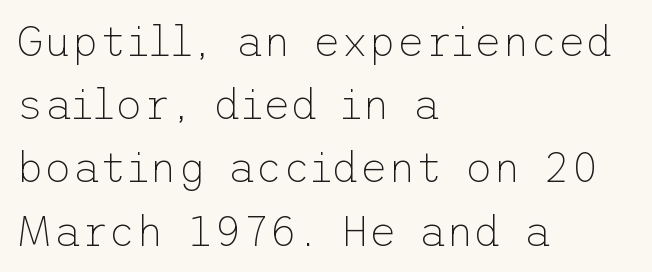
The image shows 43 px thin sans-serif type, upright; set left-aligned, normal line spacing (1.47x), normal letter spacing, not underlined; low stroke contrast and a medium x-height.
